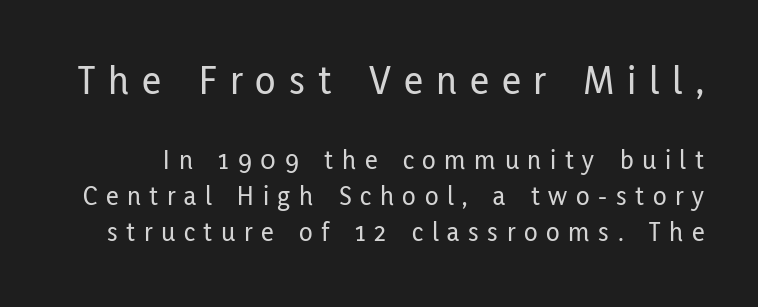
The image shows 42 px condensed sans-serif type, upright; set normal line spacing (1.29x), unusually wide letter spacing (+0.31 em), not underlined; the first (top) block is 1.5x larger; low stroke contrast and a medium x-height.
